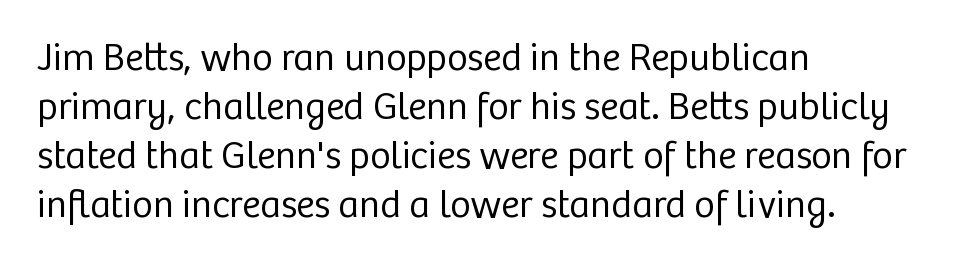
Each letter keeps its own natural width here, so spacing adapts to shape. The gaps between neighbouring characters are ordinary and unremarkable. The letters stand straight up with perfectly vertical stems. The rendering uses a moderate line-height, typical for paragraphs.
